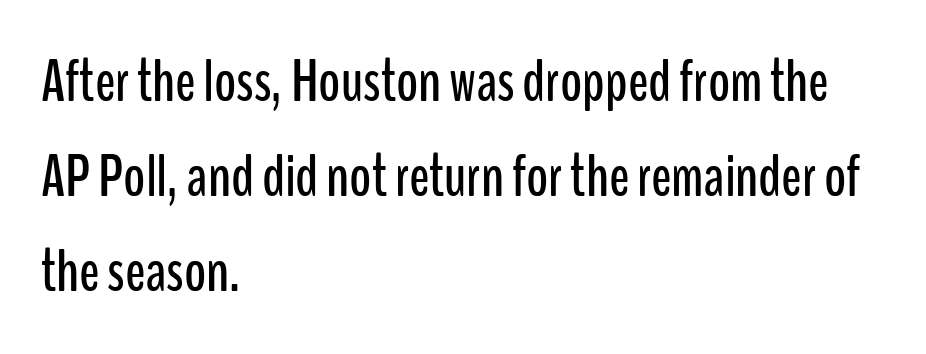
Where is the straight margin? On the left. The letterforms sit shoulder to shoulder at normal distance. This sample keeps an unexceptional amount of space between lines. The letters carry no serifs — their stems end cleanly without finishing strokes. Italic: no, the glyphs are upright roman. This sample has the flowing, uneven cadence of proportional lettering.
